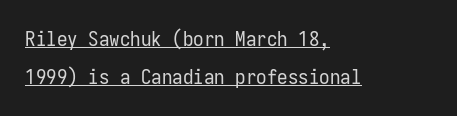
Q: Is the text bold? A: No.
Q: Is the text italic (slanted)? A: No, it is upright.
Q: Is the text underlined? A: Yes.
Q: How is the paragraph aligned? A: Left-aligned.
Q: Is the spacing between letters normal or unusually wide? A: Normal.
